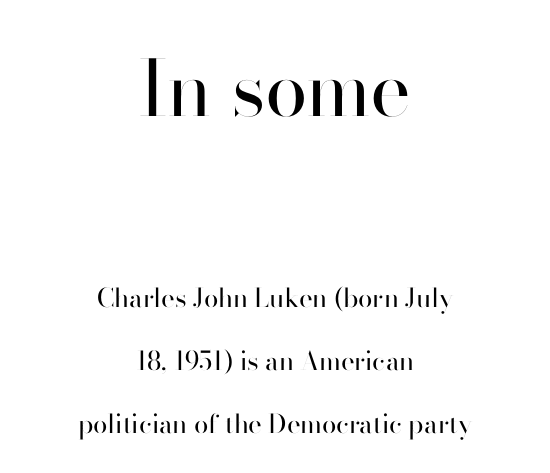
The image shows 77 px regular-weight sans-serif type, upright; set centered, loose line spacing (2.42x), normal letter spacing, not underlined; the first (top) block is 2.96x larger; high stroke contrast and a small x-height.
